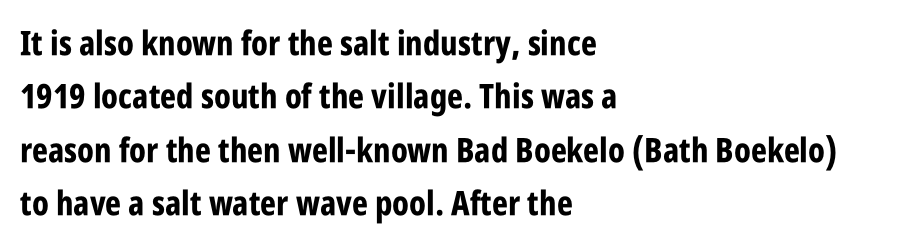
{"serif": "no", "italic": "no", "bold": "yes", "weight": "bold", "width": "condensed", "stroke_contrast": "low", "x_height": "large", "monospaced": "no", "underline": "no", "align": "left", "line_spacing": "normal", "line_spacing_ratio": 1.57, "letter_spacing": "normal", "letter_spacing_em": 0.0, "glyph_px": 34}
